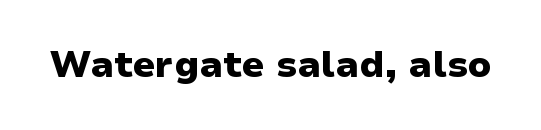
Character widths vary here, with narrow letters taking less room than wide ones. To sum up the face: it is a sans, with no serifs. A clean baseline with only descenders dipping below it. Its strokes are broad and dark, the hallmark of bold type. Caption: standard tracking, unaltered.
